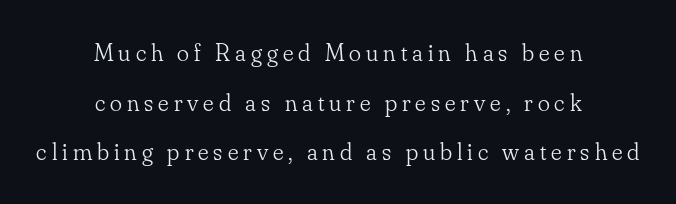
The image shows 25 px text type, upright; set centered, loose line spacing (1.99x), unusually wide letter spacing (+0.2 em), not underlined.
